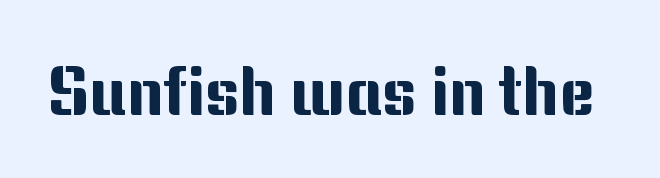
Q: Is the text italic (slanted)? A: No, it is upright.
Q: Is the typeface a serif or a sans-serif typeface? A: Sans-serif.
Q: Is the text underlined? A: No.
Q: Is the spacing between letters normal or unusually wide? A: Normal.
Q: Width (condensed, normal, or wide)? A: Normal.
Q: Stroke contrast? A: Medium.
Q: x-height? A: Medium.
Q: Monospaced? A: No.
